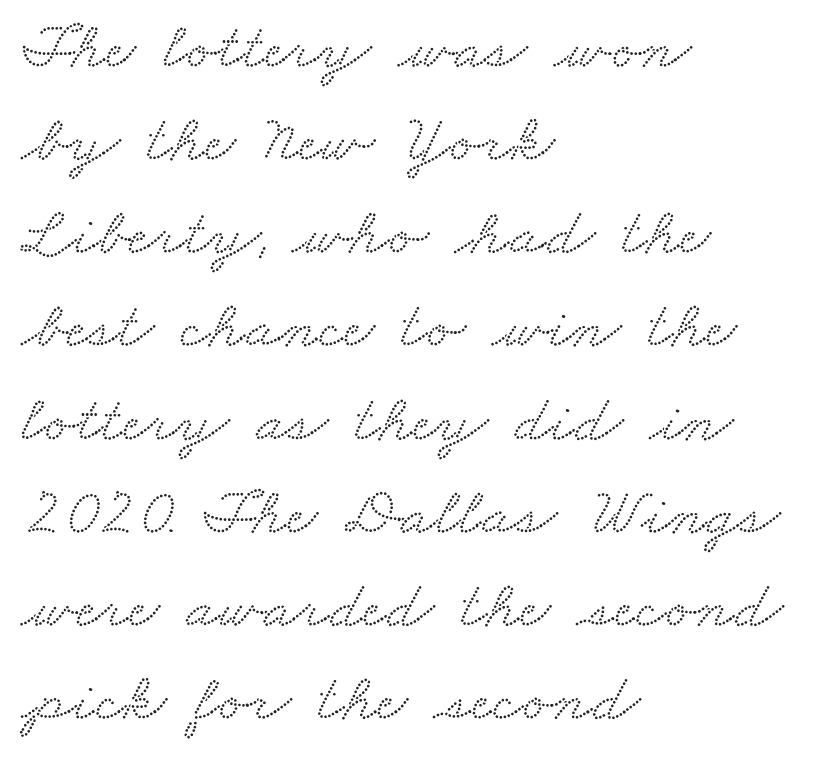
Varying glyph widths throughout — classic text-font behaviour. Left-aligned paragraph, ragged on the right. How are the letters spaced? Ordinarily, with no added tracking. Rule under the text: the space is simply empty. A serif font was chosen for this passage.
